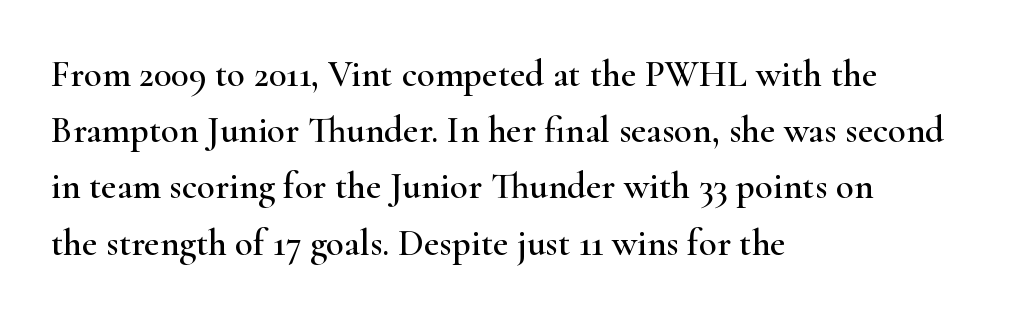
The image shows 37 px wide serif type, upright; set left-aligned, normal line spacing (1.52x), normal letter spacing, not underlined; high stroke contrast and a small x-height.
